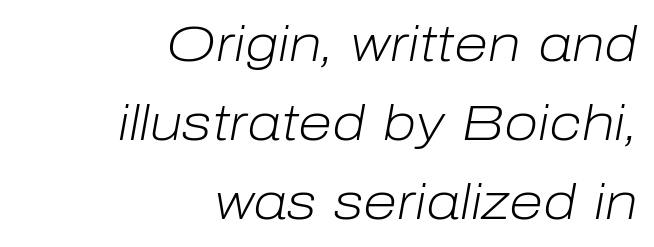
{"italic": "yes", "lean": "right", "slant_degrees": 10, "bold": "no", "weight": "light", "width": "normal", "stroke_contrast": "low", "x_height": "medium", "monospaced": "no", "underline": "no", "align": "right", "line_spacing": "normal", "line_spacing_ratio": 1.58, "letter_spacing": "normal", "letter_spacing_em": 0.0, "glyph_px": 50}
